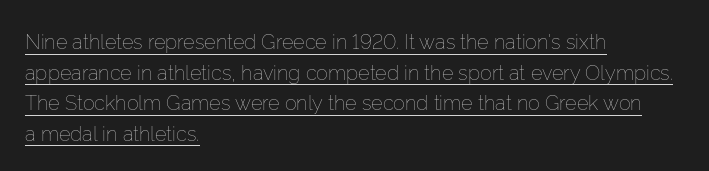
The designer left line spacing at the default. No italicization has been applied; the sample stays upright. Compared with typical body copy, the letter spacing here is the same. Vertical stems look standard width or narrower in stroke.
